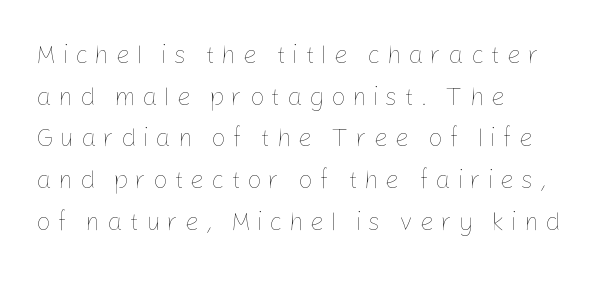
Q: Is the text bold? A: No.
Q: Is the text italic (slanted)? A: No, it is upright.
Q: Is the text underlined? A: No.
Q: How is the paragraph aligned? A: Left-aligned.
Q: Is the spacing between letters normal or unusually wide? A: Unusually wide.
Q: Is the spacing between lines tight, normal or loose? A: Normal.
